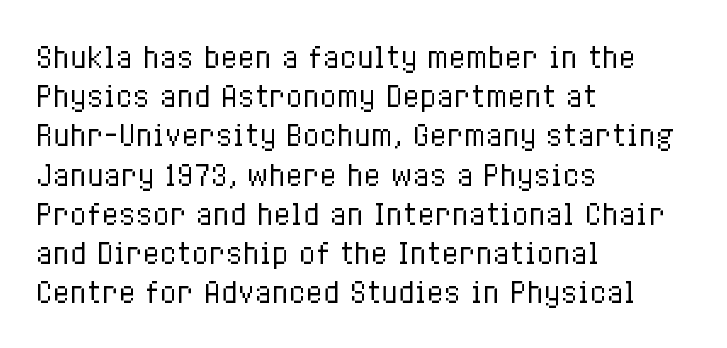
The image shows 28 px regular-weight, condensed type, upright; set left-aligned, normal line spacing (1.4x), normal letter spacing, not underlined; low stroke contrast and a medium x-height.
